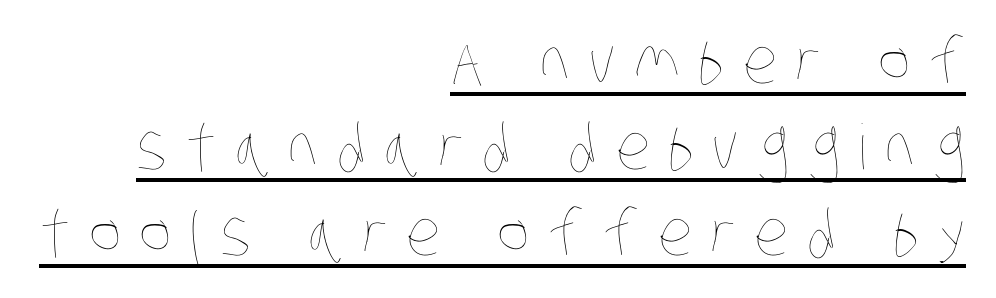
A typesetter would call this proportional, since set widths differ per character. Horizontal bands of white between lines are of average thickness. Tracking here is generous; glyphs stand well apart from one another. Right-aligned paragraph, ragged on the left. The words here are underlined. The font is comparable to plain body text, perhaps lighter.
